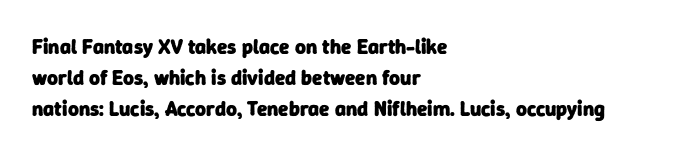
{"bold": "yes", "underline": "no", "align": "left", "line_spacing": "normal", "line_spacing_ratio": 1.47, "letter_spacing": "normal", "letter_spacing_em": 0.0, "glyph_px": 21}
